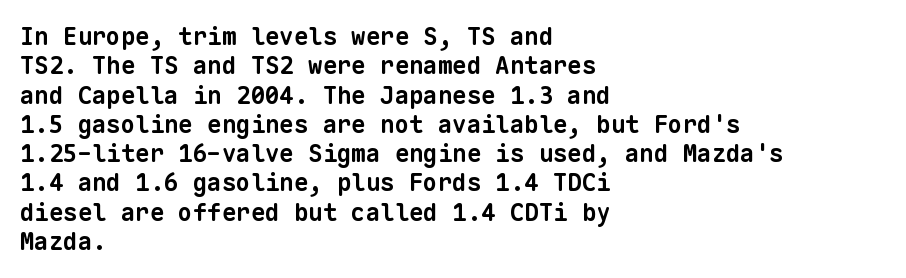
The image shows 24 px bold type; set left-aligned, line spacing 1.22x, normal letter spacing, not underlined.
